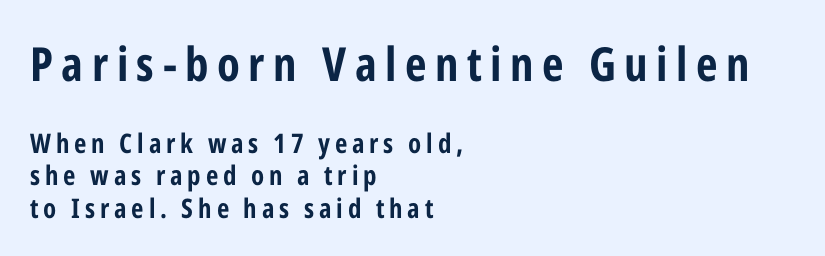
{"serif": "no", "italic": "no", "bold": "yes", "weight": "bold", "width": "condensed", "stroke_contrast": "low", "x_height": "medium", "monospaced": "no", "underline": "no", "align": "left", "line_spacing_ratio": 1.2, "larger_block": "first", "size_ratio": 1.74, "glyph_px": 47}
